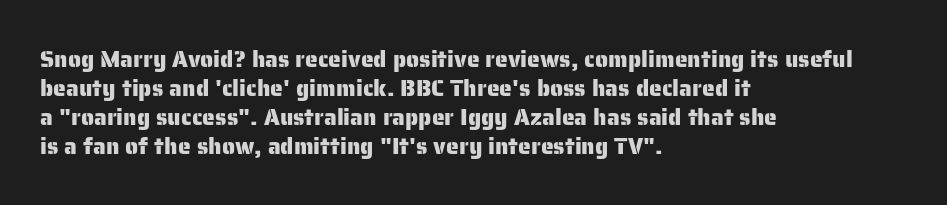
Posture: straight, roman, zero tilt. The passage shown is not underscored anywhere. The rendering anchors every line to the left-hand side. The gaps between neighbouring characters are ordinary and unremarkable.
